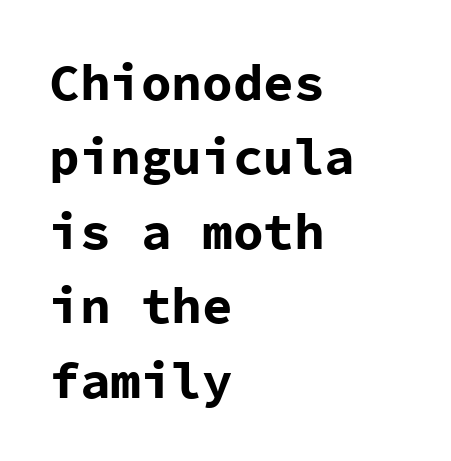
The image shows 51 px bold sans-serif type, upright, monospaced; set left-aligned, normal line spacing (1.46x), normal letter spacing, not underlined; low stroke contrast and a medium x-height.
